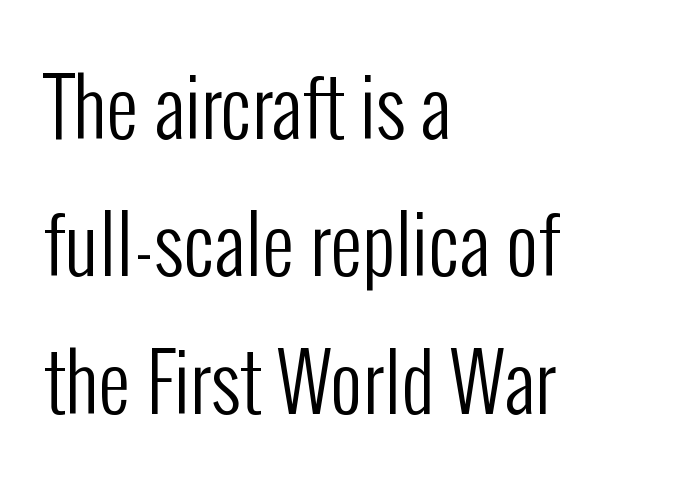
The image shows 79 px regular-weight, condensed sans-serif type, upright; set left-aligned, line spacing 1.74x, normal letter spacing, not underlined; low stroke contrast and a medium x-height.
